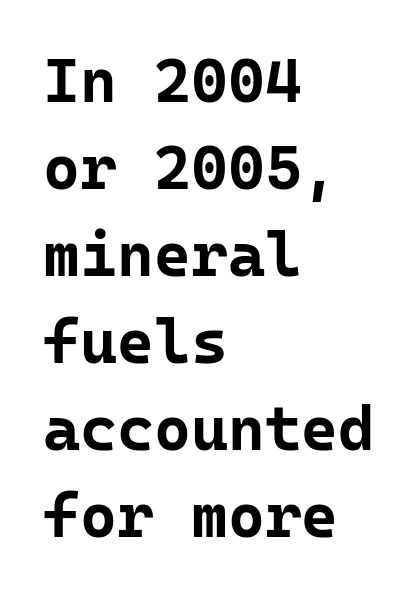
{"serif": "no", "italic": "no", "bold": "yes", "weight": "bold", "width": "normal", "stroke_contrast": "low", "x_height": "medium", "monospaced": "yes", "underline": "no", "align": "left", "line_spacing": "normal", "line_spacing_ratio": 1.38, "letter_spacing": "normal", "letter_spacing_em": 0.0, "glyph_px": 63}
